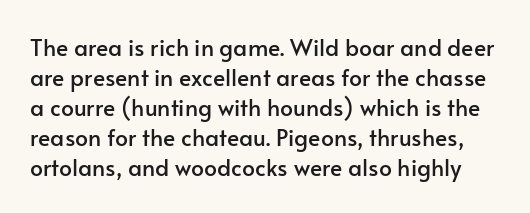
{"italic": "no", "underline": "no", "line_spacing": "normal", "line_spacing_ratio": 1.3, "letter_spacing": "normal", "letter_spacing_em": 0.0, "glyph_px": 23}
